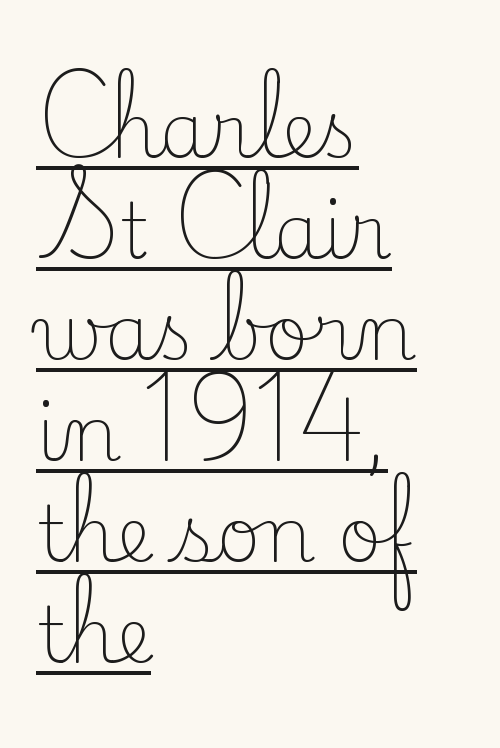
{"serif": "yes", "italic": "no", "bold": "no", "weight": "light", "width": "normal", "stroke_contrast": "low", "x_height": "small", "monospaced": "no", "underline": "yes", "align": "left", "line_spacing": "normal", "line_spacing_ratio": 1.33, "letter_spacing": "normal", "letter_spacing_em": 0.0, "glyph_px": 76}
